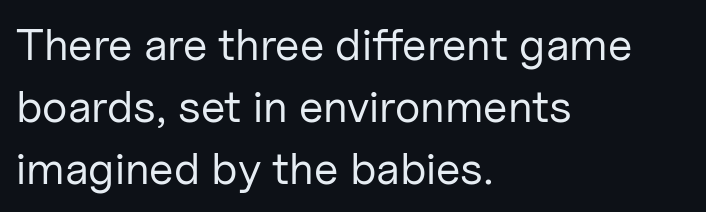
{"serif": "no", "italic": "no", "bold": "no", "weight": "regular", "width": "normal", "stroke_contrast": "low", "x_height": "medium", "monospaced": "no", "underline": "no", "align": "left", "line_spacing": "normal", "line_spacing_ratio": 1.38, "letter_spacing": "normal", "letter_spacing_em": 0.0, "glyph_px": 45}
